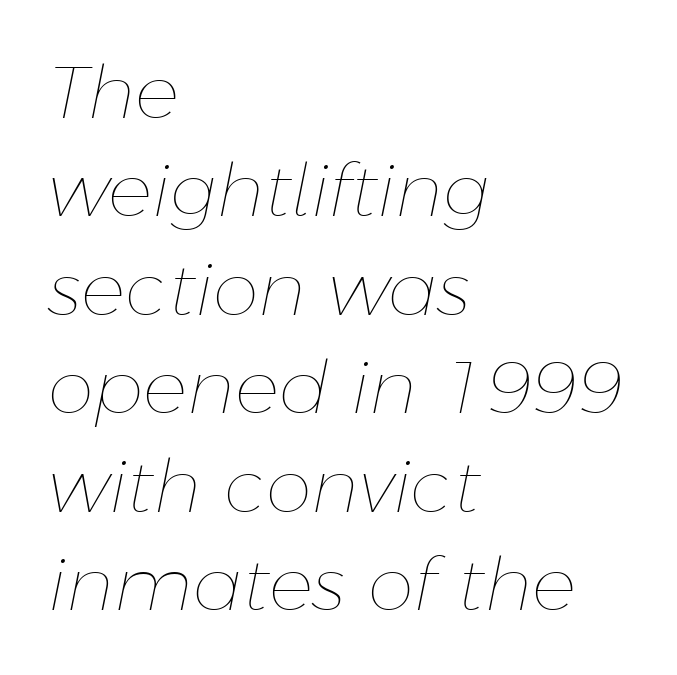
Q: Is the text bold? A: No.
Q: Is the text italic (slanted)? A: Yes, it leans right by about 11 degrees.
Q: Is the text underlined? A: No.
Q: How is the paragraph aligned? A: Left-aligned.
Q: Is the spacing between letters normal or unusually wide? A: Normal.
Q: Is the spacing between lines tight, normal or loose? A: Normal.
Q: Width (condensed, normal, or wide)? A: Normal.
Q: Stroke contrast? A: Low.
Q: x-height? A: Medium.
Q: Monospaced? A: No.
